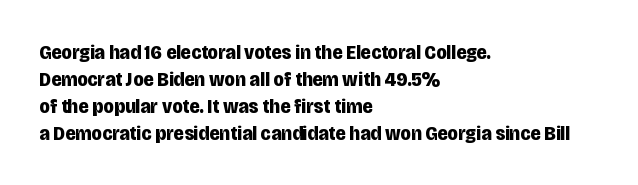
{"italic": "no", "bold": "yes", "underline": "no", "align": "left", "line_spacing": "normal", "line_spacing_ratio": 1.28, "letter_spacing": "normal", "letter_spacing_em": 0.0, "glyph_px": 21}
